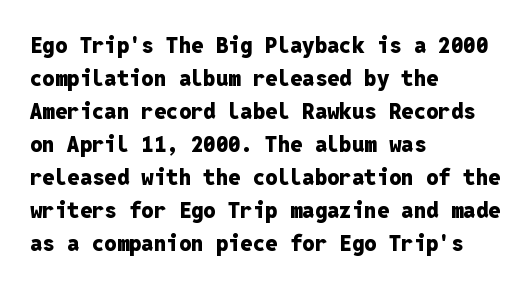
You'd pick this weight for a headline — it's a proper bold. The lettering holds an erect, upright posture throughout. Glance below the letters and you will spot only blank space. Layout note: lines flush left. Characters follow at the spacing the type designer built in. These lines sit exactly where default settings would place them.
